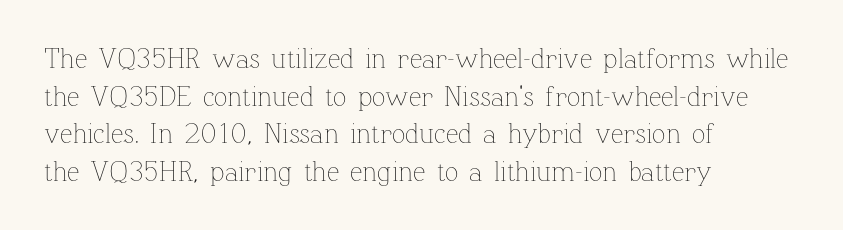
The image shows 28 px thin type, upright; set left-aligned, normal line spacing (1.34x), normal letter spacing, not underlined; low stroke contrast and a medium x-height.
